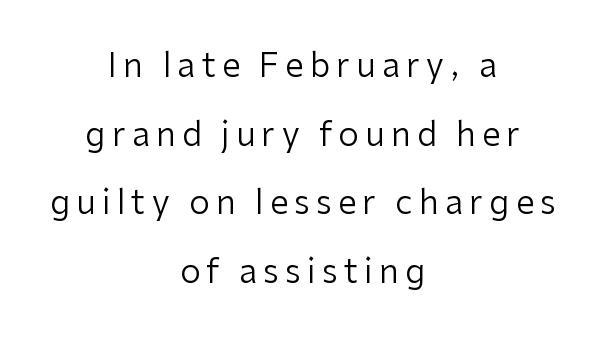
The image shows 33 px regular-weight sans-serif type, upright; set centered, loose line spacing (2.08x), not underlined; low stroke contrast and a medium x-height.
